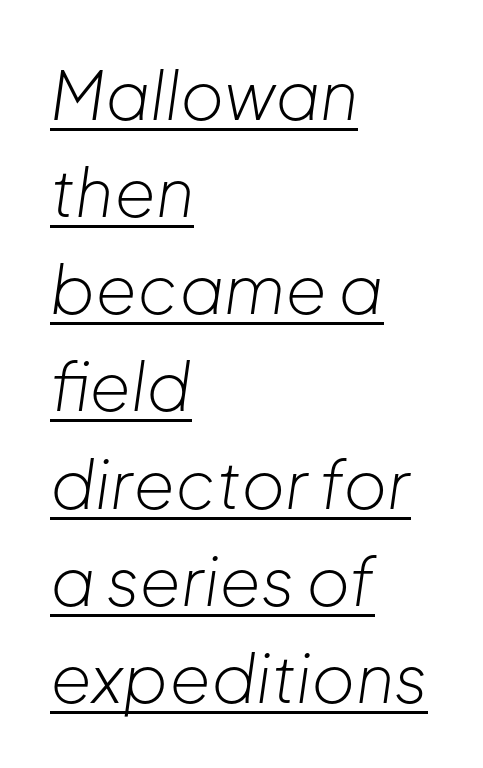
Q: Is the text bold? A: No.
Q: Is the text italic (slanted)? A: Yes, it leans right by about 8 degrees.
Q: Is the text underlined? A: Yes.
Q: How is the paragraph aligned? A: Left-aligned.
Q: Is the spacing between letters normal or unusually wide? A: Normal.
Q: Is the spacing between lines tight, normal or loose? A: Normal.
Q: Width (condensed, normal, or wide)? A: Normal.
Q: Stroke contrast? A: Low.
Q: x-height? A: Medium.
Q: Monospaced? A: No.
